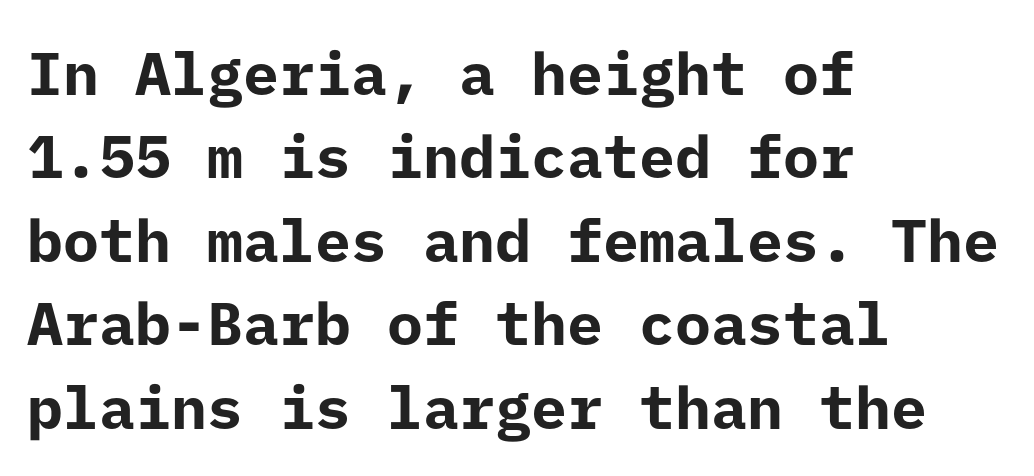
Q: Is the text bold? A: Yes.
Q: Is the text italic (slanted)? A: No, it is upright.
Q: Is the typeface a serif or a sans-serif typeface? A: Sans-serif.
Q: Is the text underlined? A: No.
Q: How is the paragraph aligned? A: Left-aligned.
Q: Is the spacing between letters normal or unusually wide? A: Normal.
Q: Is the spacing between lines tight, normal or loose? A: Normal.
Q: Width (condensed, normal, or wide)? A: Normal.
Q: Stroke contrast? A: Low.
Q: x-height? A: Medium.
